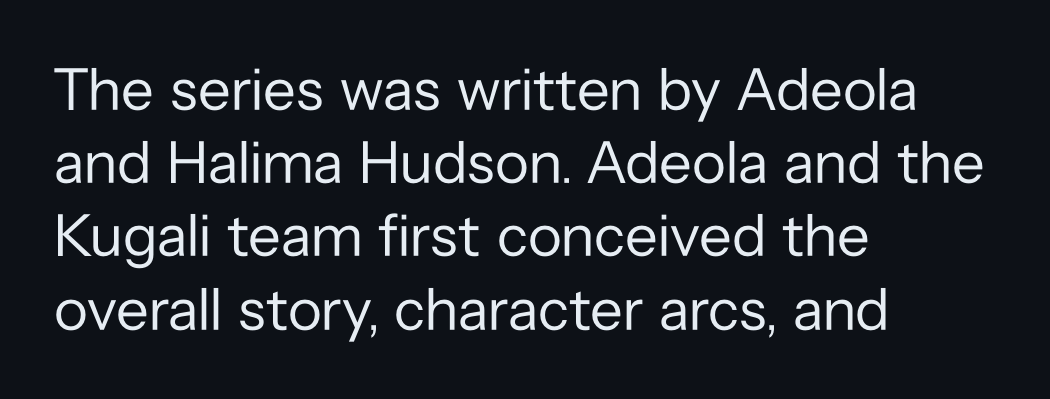
Q: Is the text bold? A: No.
Q: Is the text italic (slanted)? A: No, it is upright.
Q: Is the typeface a serif or a sans-serif typeface? A: Sans-serif.
Q: Is the text underlined? A: No.
Q: How is the paragraph aligned? A: Left-aligned.
Q: Is the spacing between letters normal or unusually wide? A: Normal.
Q: Width (condensed, normal, or wide)? A: Normal.
Q: Stroke contrast? A: Low.
Q: x-height? A: Medium.
Q: Monospaced? A: No.
